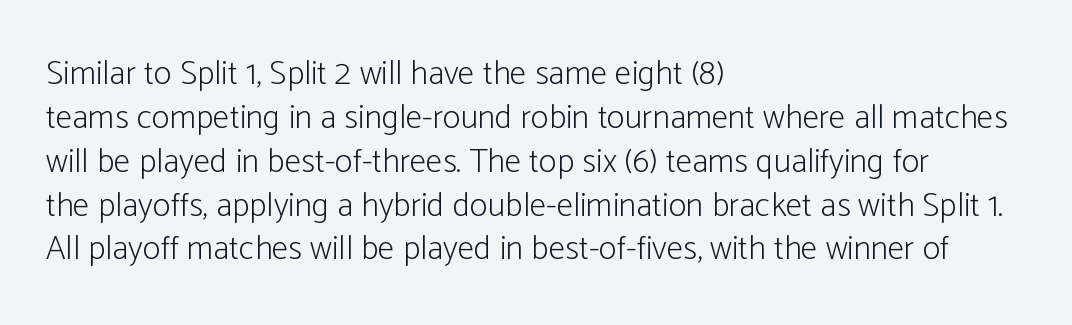
Q: Is the text bold? A: No.
Q: Is the text italic (slanted)? A: No, it is upright.
Q: Is the typeface a serif or a sans-serif typeface? A: Sans-serif.
Q: Is the text underlined? A: No.
Q: How is the paragraph aligned? A: Left-aligned.
Q: Is the spacing between letters normal or unusually wide? A: Normal.
Q: Is the spacing between lines tight, normal or loose? A: Normal.
Q: Width (condensed, normal, or wide)? A: Condensed.
Q: Stroke contrast? A: Low.
Q: x-height? A: Medium.
Q: Monospaced? A: No.
